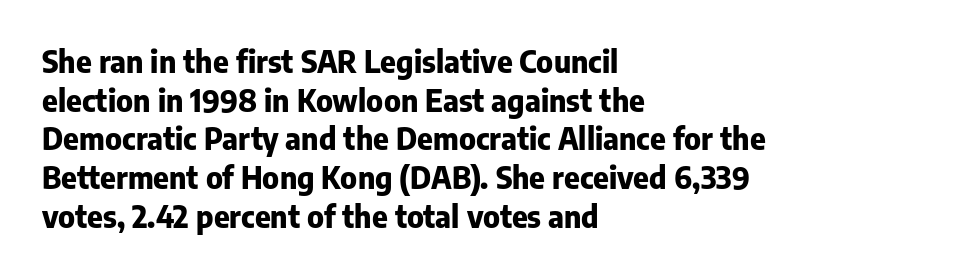
Stroke terminals: plain, sans-serif. The sample has been set heavy, in full bold. Posture: vertical. The rows are spaced the way most documents space them.
